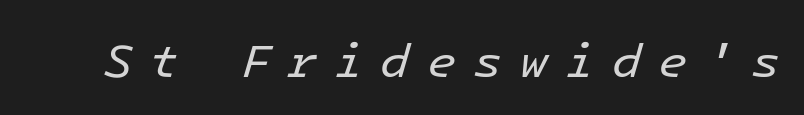
The image shows 48 px regular-weight type, italic (leaning right), monospaced; set unusually wide letter spacing (+0.35 em), not underlined; low stroke contrast and a medium x-height.
